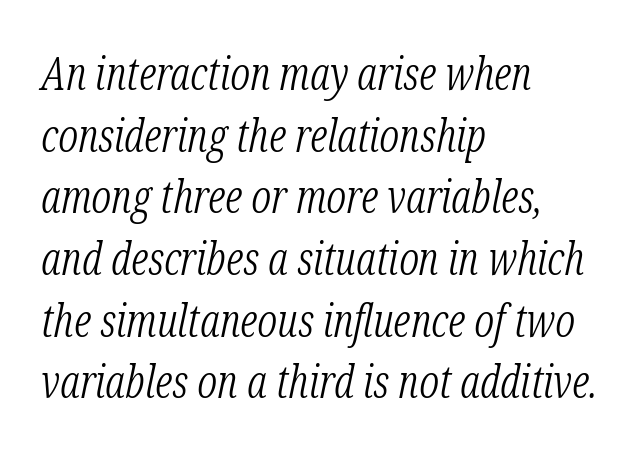
{"serif": "yes", "italic": "yes", "lean": "right", "slant_degrees": 12, "bold": "no", "weight": "light", "width": "condensed", "stroke_contrast": "low", "x_height": "medium", "monospaced": "no", "underline": "no", "align": "left", "line_spacing": "normal", "line_spacing_ratio": 1.37, "letter_spacing": "normal", "letter_spacing_em": 0.0, "glyph_px": 45}
